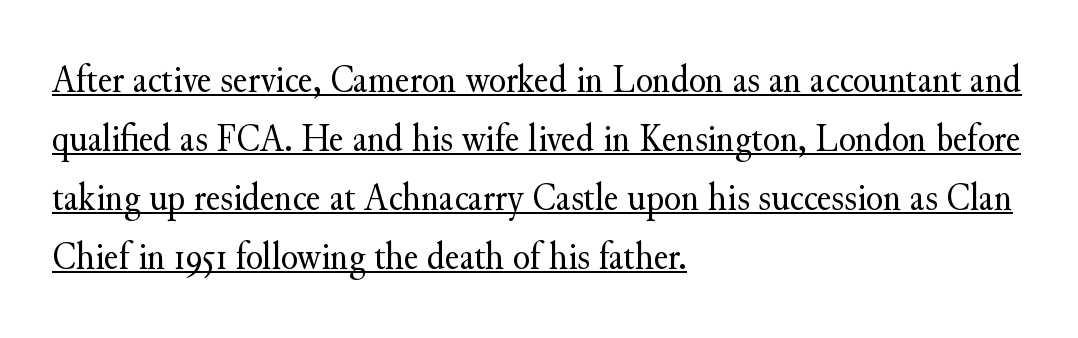
The image shows 39 px regular-weight serif type, upright; set left-aligned, normal line spacing (1.51x), normal letter spacing, underlined; medium stroke contrast and a small x-height.
